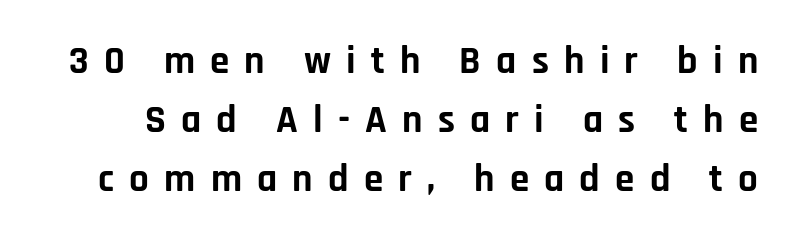
Classification — sans serif. The passage shown has open, widely tracked lettering throughout. Baseline-to-baseline distance is the conventional proportion of letter height. Is the type bold? Yes — the strokes are clearly thick and heavy.
